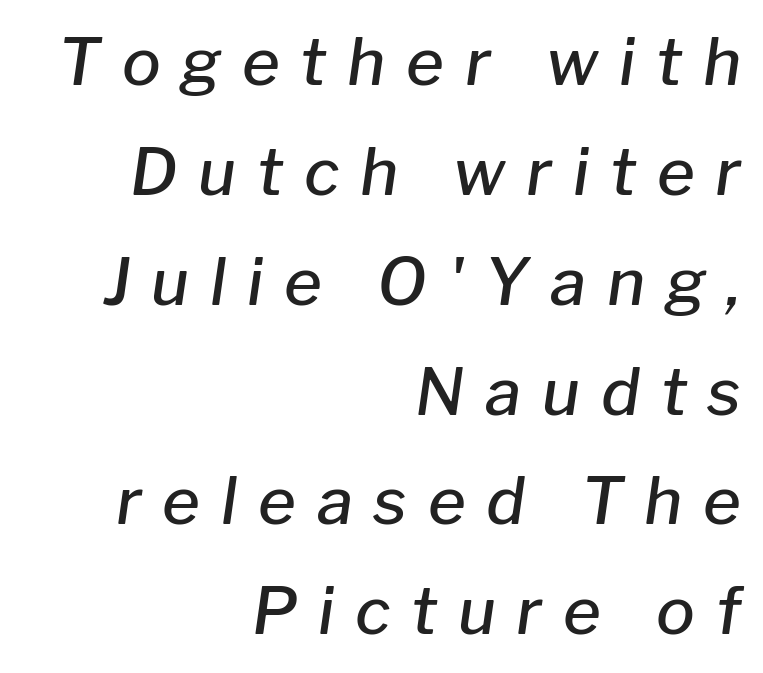
Q: Is the text bold? A: Semi-bold.
Q: Is the text italic (slanted)? A: Yes, it leans right by about 8 degrees.
Q: Is the text underlined? A: No.
Q: How is the paragraph aligned? A: Right-aligned.
Q: Is the spacing between letters normal or unusually wide? A: Unusually wide.
Q: Is the spacing between lines tight, normal or loose? A: Normal.
Q: Width (condensed, normal, or wide)? A: Normal.
Q: Stroke contrast? A: Low.
Q: x-height? A: Medium.
Q: Monospaced? A: No.
